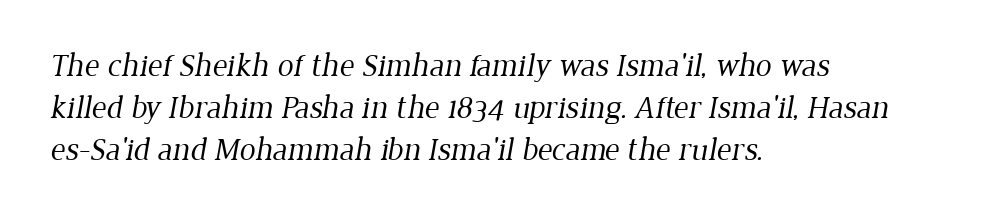
The tracking reads as untouched default to a designer's eye. Teacher's note: observe the even left margin — that is flush-left alignment. Honestly, the row spacing looks completely unremarkable. The letters carry serifs — small finishing strokes at the ends of their stems. No word sits above an underline. These lines are rendered in a variable-pitch font.
